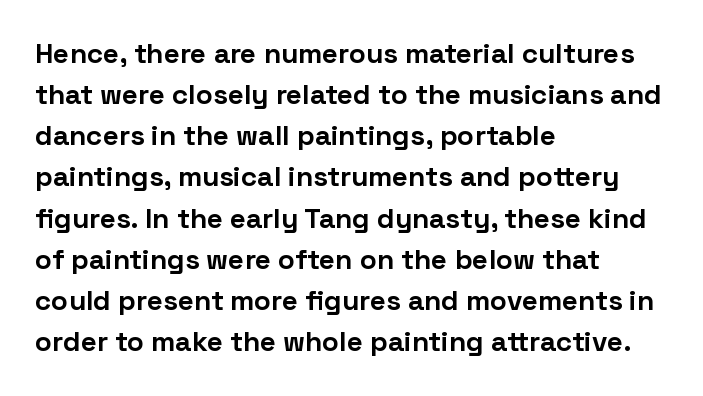
Serifs: no, the terminals of the letterforms are clean. Thick stems and heavy bowls — unmistakably bold. Italic? Not at all — the glyphs are vertical. Words appear dense and cohesive because spacing is normal. Underlining? Definitely not there.
